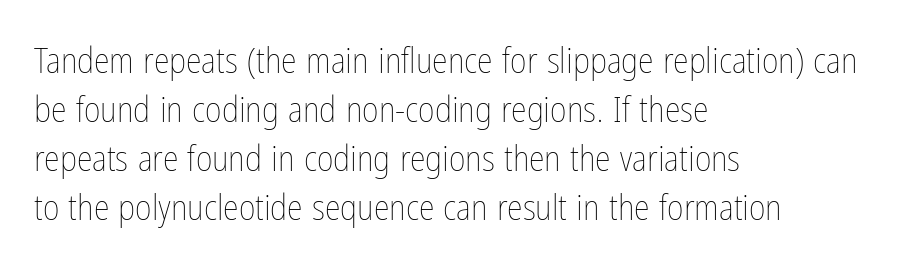
Q: Is the text bold? A: No.
Q: Is the text italic (slanted)? A: No, it is upright.
Q: Is the text underlined? A: No.
Q: How is the paragraph aligned? A: Left-aligned.
Q: Is the spacing between letters normal or unusually wide? A: Normal.
Q: Is the spacing between lines tight, normal or loose? A: Normal.
Q: Width (condensed, normal, or wide)? A: Condensed.
Q: Stroke contrast? A: Low.
Q: x-height? A: Medium.
Q: Monospaced? A: No.
